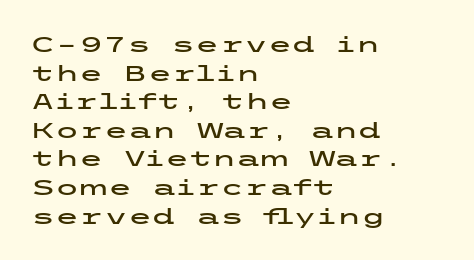
Q: Is the text italic (slanted)? A: No, it is upright.
Q: Is the text underlined? A: No.
Q: How is the paragraph aligned? A: Left-aligned.
Q: Is the spacing between letters normal or unusually wide? A: Normal.
Q: Is the spacing between lines tight, normal or loose? A: Normal.
